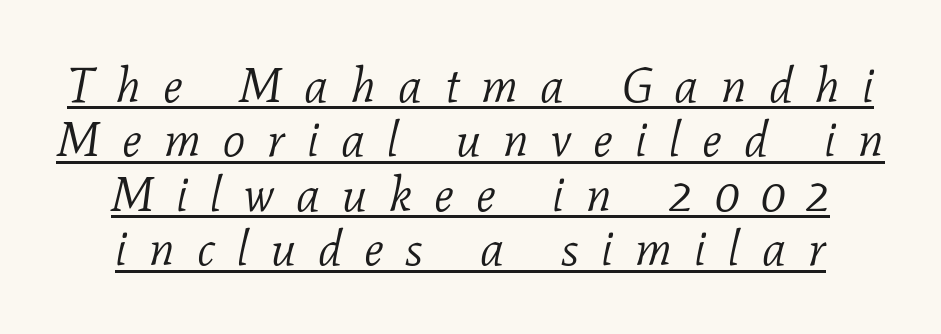
The image shows 49 px light serif type, italic (leaning right); set tight line spacing (1.11x), unusually wide letter spacing (+0.45 em), underlined; low stroke contrast and a medium x-height.
